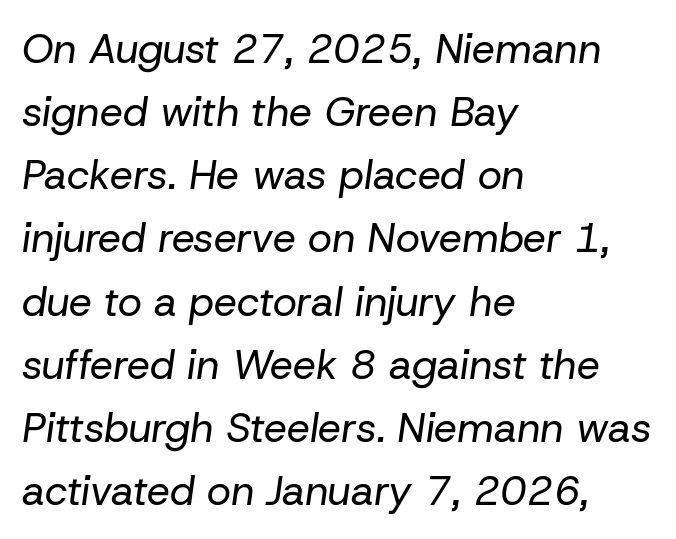
The tracking reads as untouched default to a designer's eye. Each stroke keeps to a modest, everyday thickness or less. When letters slant like this, we call the style italic. The zone under the glyphs is completely vacant. Casual observation: everything's shoved over to the left.
